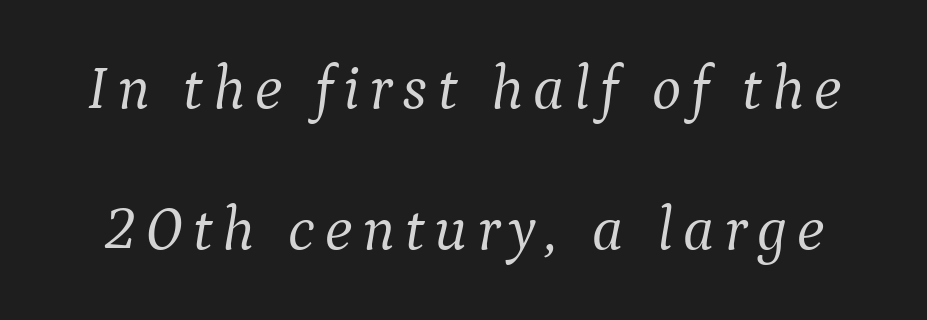
The image shows 62 px light serif type, italic (leaning right); set loose line spacing (2.27x), not underlined; medium stroke contrast and a medium x-height.
